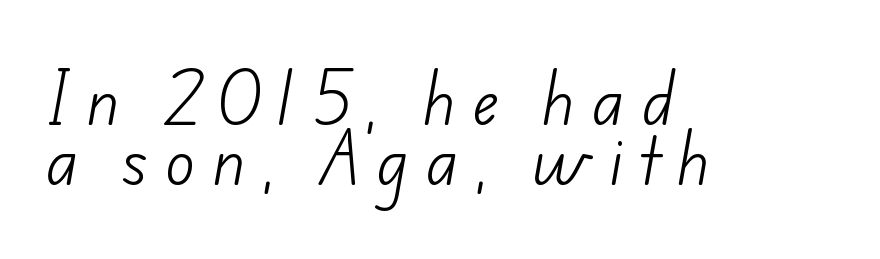
The image shows 61 px light sans-serif type; set left-aligned, tight line spacing (0.98x), unusually wide letter spacing (+0.29 em), not underlined; low stroke contrast and a small x-height.
